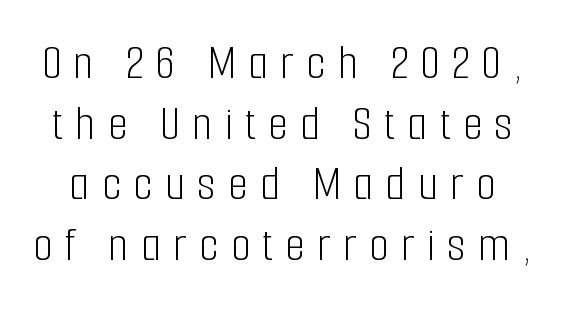
Note: no serifs on the glyphs. The letterforms stand isolated, each surrounded by extra space. Is this a fixed-width face? No — the glyphs have proportional, varying widths. Bare-footed words on every line. Letters have the restrained weight of plain body copy at most. A roman cut, with each character standing at attention.
